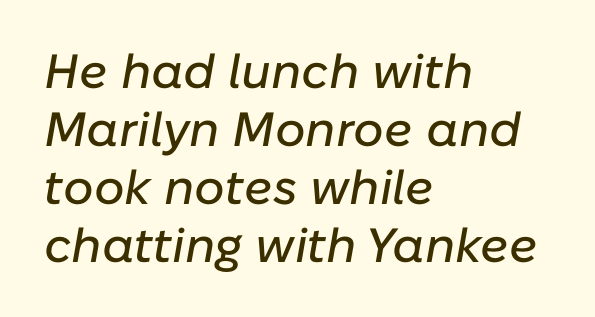
{"italic": "yes", "lean": "right", "slant_degrees": 10, "width": "normal", "stroke_contrast": "low", "x_height": "medium", "monospaced": "no", "underline": "no", "align": "left", "line_spacing_ratio": 1.21, "letter_spacing": "normal", "letter_spacing_em": 0.0, "glyph_px": 48}
